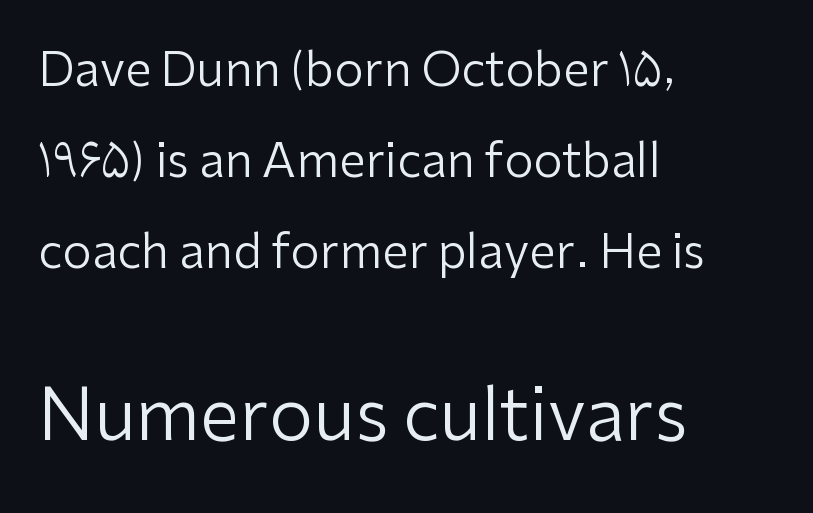
Visually the block forms a straight wall on the left and a jagged coastline on the right. Between these two stacked blocks, the lower one wins on size. Varying glyph widths throughout — classic text-font behaviour. The string is rendered with underlining switched off. This rendering leaves character spacing at its baseline value.
